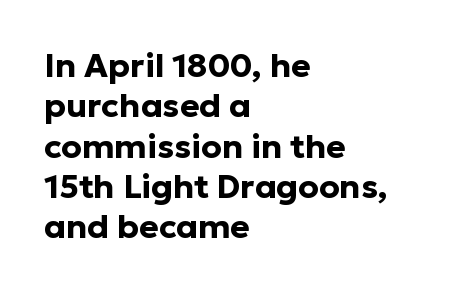
The image shows 33 px bold sans-serif type, upright; set left-aligned, line spacing 1.22x, normal letter spacing, not underlined; low stroke contrast and a medium x-height.
